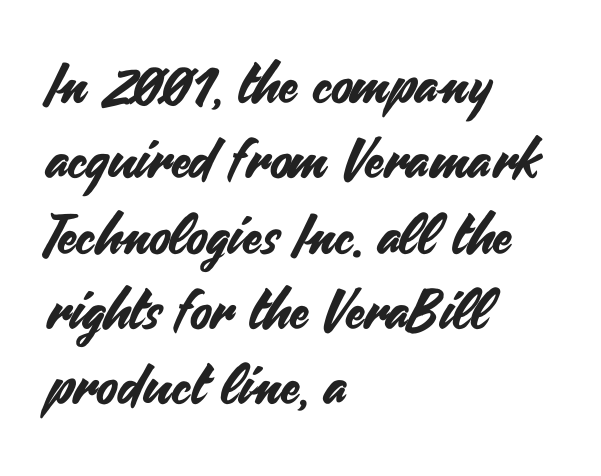
Q: Is the text italic (slanted)? A: Yes.
Q: Is the typeface a serif or a sans-serif typeface? A: Sans-serif.
Q: Is the text underlined? A: No.
Q: How is the paragraph aligned? A: Left-aligned.
Q: Is the spacing between letters normal or unusually wide? A: Normal.
Q: Is the spacing between lines tight, normal or loose? A: Normal.
Q: Width (condensed, normal, or wide)? A: Normal.
Q: Stroke contrast? A: Medium.
Q: x-height? A: Small.
Q: Monospaced? A: No.
